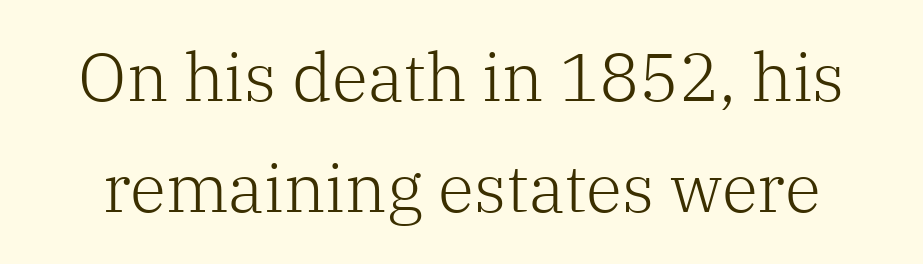
The image shows 67 px light serif type, upright; set normal line spacing (1.66x), normal letter spacing, not underlined; low stroke contrast and a medium x-height.
